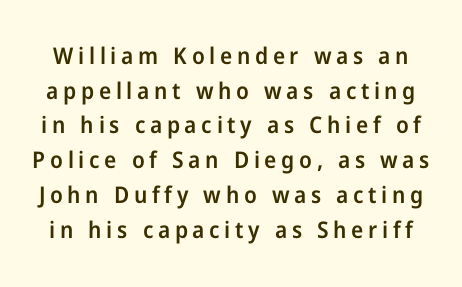
In terms of posture, this sample is upright. The strokes are fattened partway — semibold, not bold. The line-height multiplier appears to be the usual default. The face used here is rendered with a markedly widened letterfit. No word sits above an underline.
